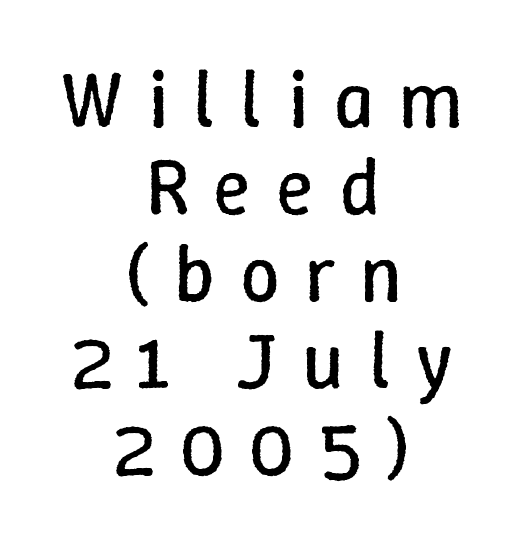
The image shows 79 px regular-weight type, upright; set centered, tight line spacing (1.1x), unusually wide letter spacing (+0.31 em), not underlined; low stroke contrast and a medium x-height.
